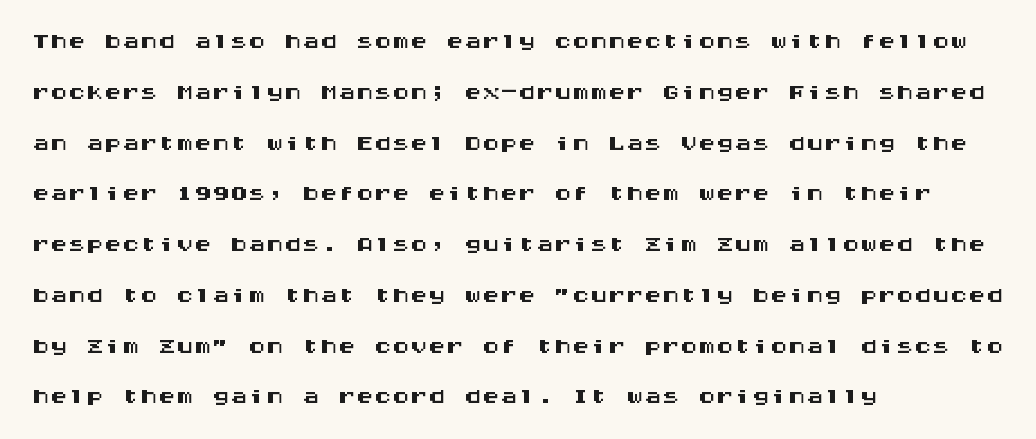
{"serif": "no", "italic": "no", "width": "wide", "stroke_contrast": "medium", "x_height": "large", "monospaced": "yes", "underline": "no", "align": "left", "line_spacing": "normal", "line_spacing_ratio": 1.41, "letter_spacing": "normal", "letter_spacing_em": 0.0, "glyph_px": 36}
